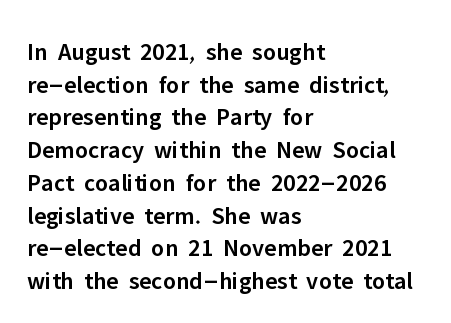
The image shows 25 px text type, upright; set left-aligned, normal line spacing (1.31x), normal letter spacing, not underlined.
